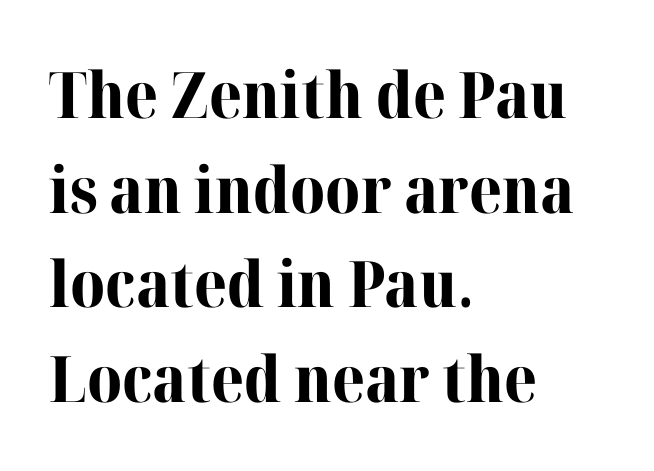
The image shows 64 px bold serif type, upright; set left-aligned, normal line spacing (1.48x), normal letter spacing, not underlined; high stroke contrast and a medium x-height.
